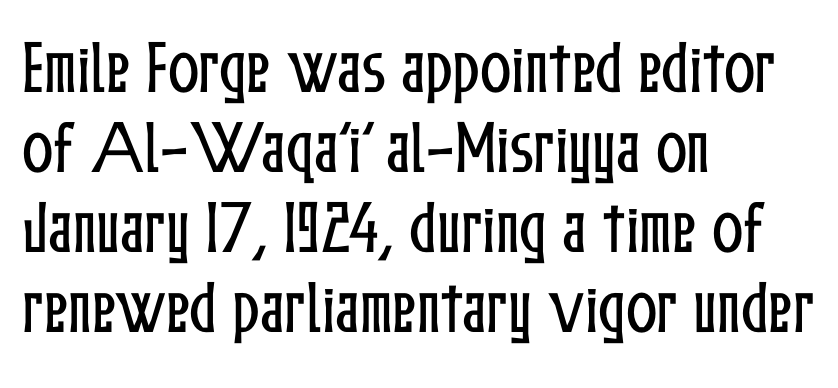
Horizontal bands of white between lines are of average thickness. A roman cut, with each character standing at attention. Leftover space on each line is placed entirely after the last word. Descenders hang freely into open space. These lines keep a tight, regular rhythm from letter to letter.
